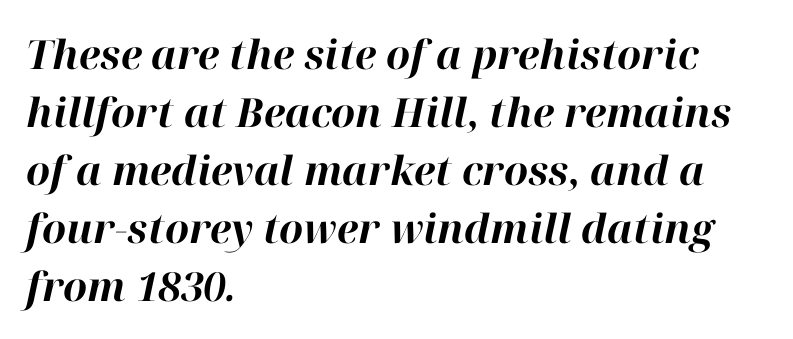
The image shows 40 px bold type, italic (leaning right); set left-aligned, normal line spacing (1.45x), normal letter spacing, not underlined; high stroke contrast and a medium x-height.
